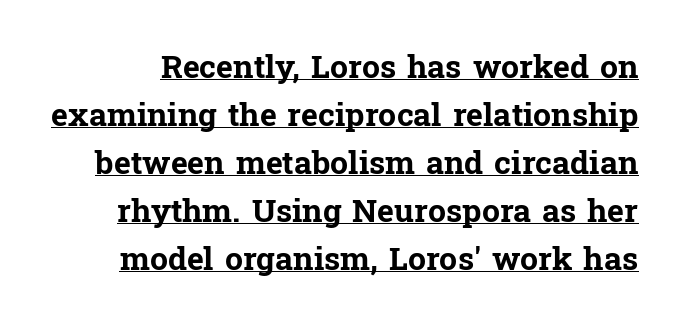
The image shows 32 px bold serif type, upright; set normal line spacing (1.5x), normal letter spacing, underlined; low stroke contrast and a medium x-height.
